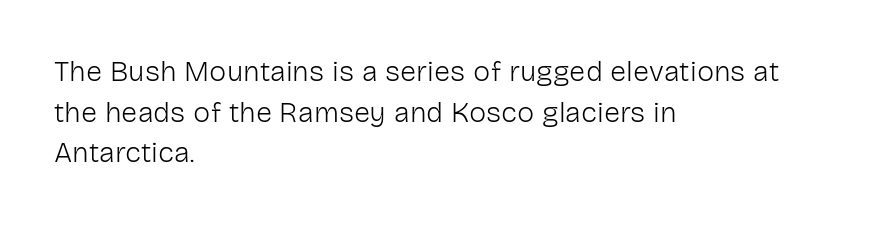
{"serif": "no", "italic": "no", "bold": "no", "weight": "light", "width": "normal", "stroke_contrast": "low", "x_height": "medium", "monospaced": "no", "underline": "no", "align": "left", "line_spacing": "normal", "line_spacing_ratio": 1.4, "letter_spacing": "normal", "letter_spacing_em": 0.0, "glyph_px": 29}
